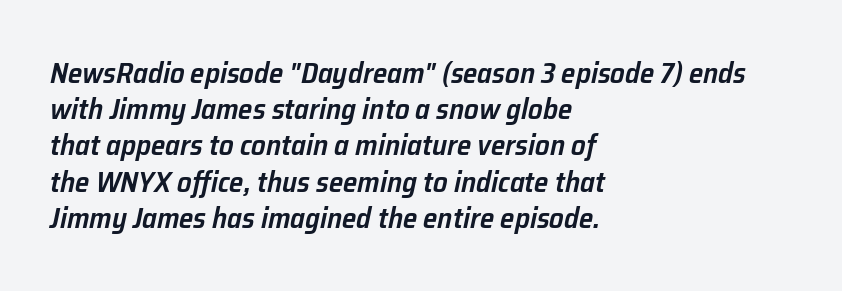
The image shows 29 px semibold type, italic (leaning right); set left-aligned, normal line spacing (1.25x), normal letter spacing, not underlined; low stroke contrast and a medium x-height.
